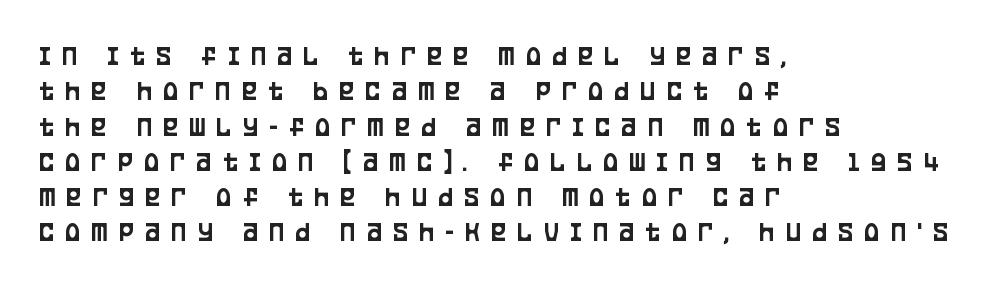
This rendering uses left alignment, leaving the right contour irregular. Italic: no, the glyphs are upright roman. A typesetter would label this face a sans. Clear beneath every line of the passage. Does extra space separate the letters? Yes, quite a lot of it. The lines sit at an ordinary, default distance from one another.
